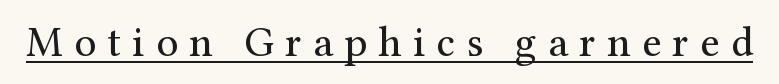
Q: Is the text bold? A: No.
Q: Is the text italic (slanted)? A: No, it is upright.
Q: Is the typeface a serif or a sans-serif typeface? A: Serif.
Q: Is the text underlined? A: Yes.
Q: Is the spacing between letters normal or unusually wide? A: Unusually wide.
Q: Width (condensed, normal, or wide)? A: Normal.
Q: Stroke contrast? A: Medium.
Q: x-height? A: Medium.
Q: Monospaced? A: No.
